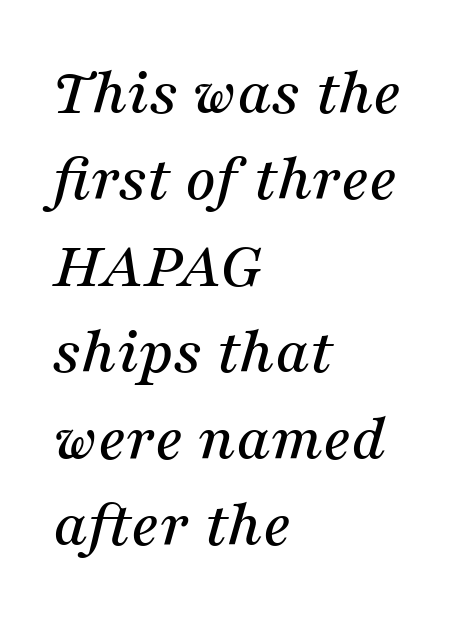
{"serif": "yes", "italic": "yes", "lean": "right", "slant_degrees": 16, "width": "normal", "stroke_contrast": "medium", "x_height": "medium", "monospaced": "no", "underline": "no", "align": "left", "line_spacing": "normal", "line_spacing_ratio": 1.29, "letter_spacing": "normal", "letter_spacing_em": 0.0, "glyph_px": 67}
